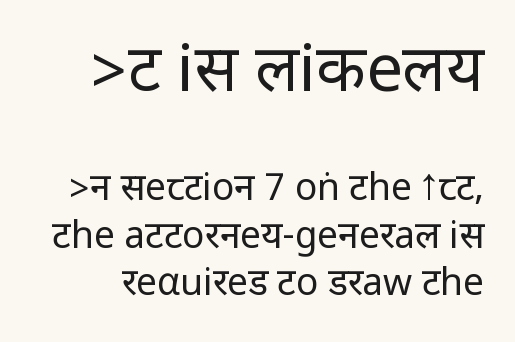
{"serif": "no", "italic": "no", "bold": "no", "weight": "regular", "width": "condensed", "stroke_contrast": "low", "underline": "no", "line_spacing": "normal", "line_spacing_ratio": 1.28, "letter_spacing": "normal", "letter_spacing_em": 0.0, "larger_block": "first", "size_ratio": 1.76, "glyph_px": 65}
